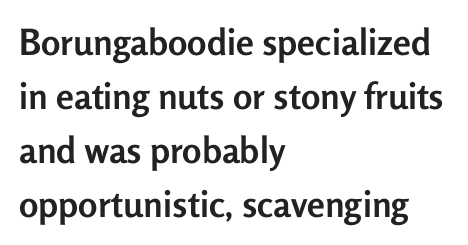
The rendering uses natural spacing where letterforms have individual widths. Heavy, bold letterforms. The string is rendered with underlining switched off. These lines are composed in type without serifs. Layout note: lines flush left.
